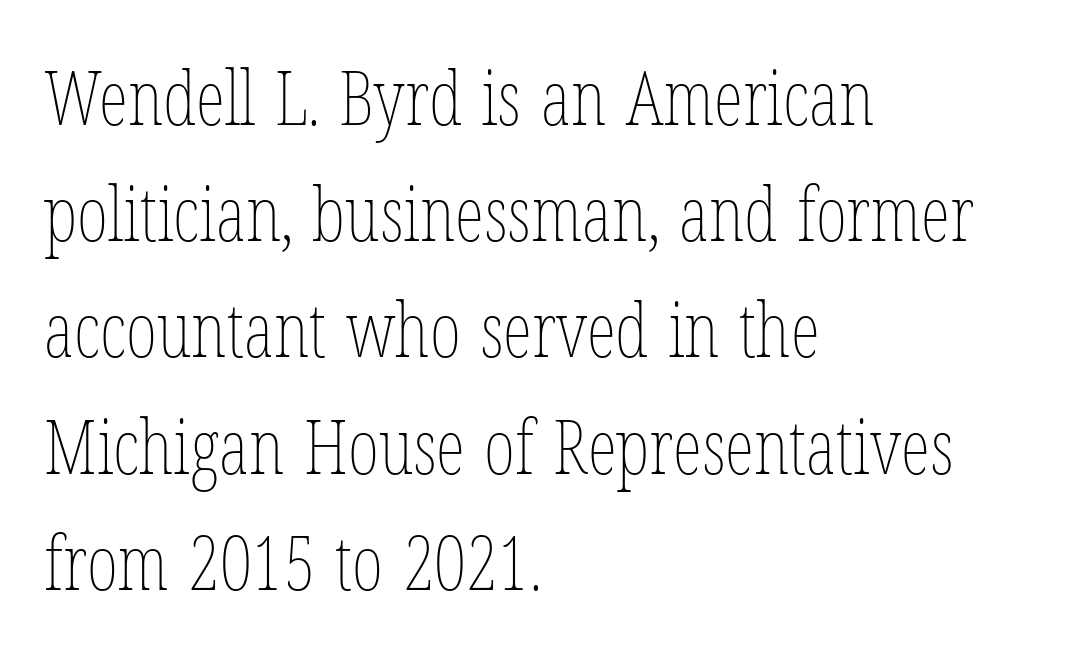
{"italic": "no", "bold": "no", "weight": "thin", "width": "condensed", "stroke_contrast": "low", "x_height": "medium", "monospaced": "no", "underline": "no", "align": "left", "line_spacing": "normal", "line_spacing_ratio": 1.55, "letter_spacing": "normal", "letter_spacing_em": 0.0, "glyph_px": 75}
